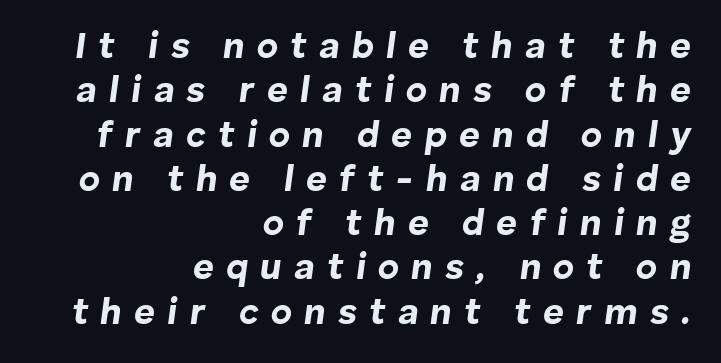
Tall strokes in this sample are angled rather than plumb. Every letter is thick-stroked: bold, no question. Any mark beneath the type? The region is blank. The rendering uses natural spacing where letterforms have individual widths. A typesetter would call this heavily tracked-out type. Short and long lines alike share a common ending point at right.
